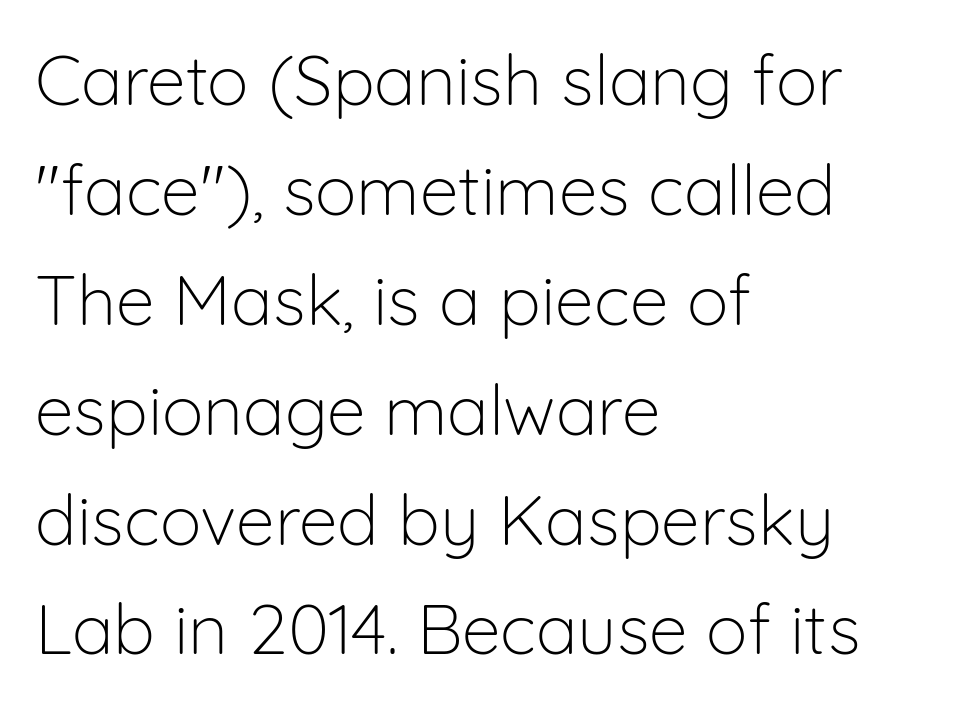
{"serif": "no", "italic": "no", "bold": "no", "weight": "light", "width": "normal", "stroke_contrast": "low", "x_height": "medium", "monospaced": "no", "underline": "no", "align": "left", "line_spacing": "normal", "line_spacing_ratio": 1.57, "letter_spacing": "normal", "letter_spacing_em": 0.0, "glyph_px": 70}
